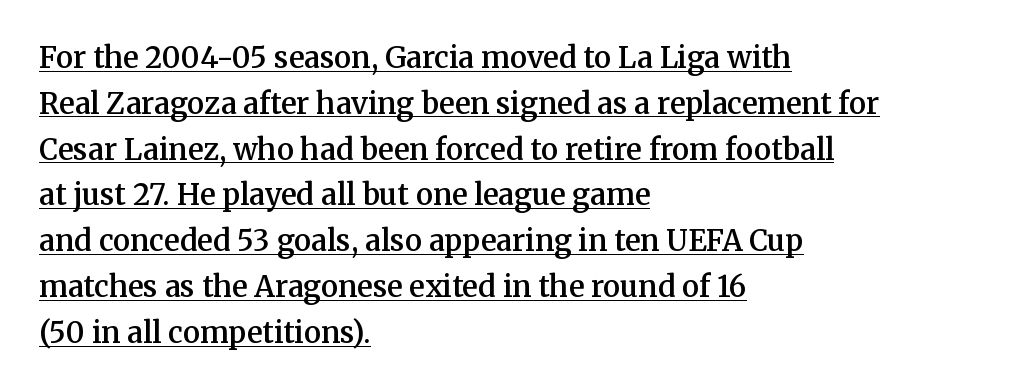
Q: Is the text bold? A: Semi-bold.
Q: Is the text italic (slanted)? A: No, it is upright.
Q: Is the typeface a serif or a sans-serif typeface? A: Serif.
Q: Is the text underlined? A: Yes.
Q: How is the paragraph aligned? A: Left-aligned.
Q: Is the spacing between letters normal or unusually wide? A: Normal.
Q: Is the spacing between lines tight, normal or loose? A: Normal.
Q: Width (condensed, normal, or wide)? A: Normal.
Q: Stroke contrast? A: Medium.
Q: x-height? A: Medium.
Q: Monospaced? A: No.
